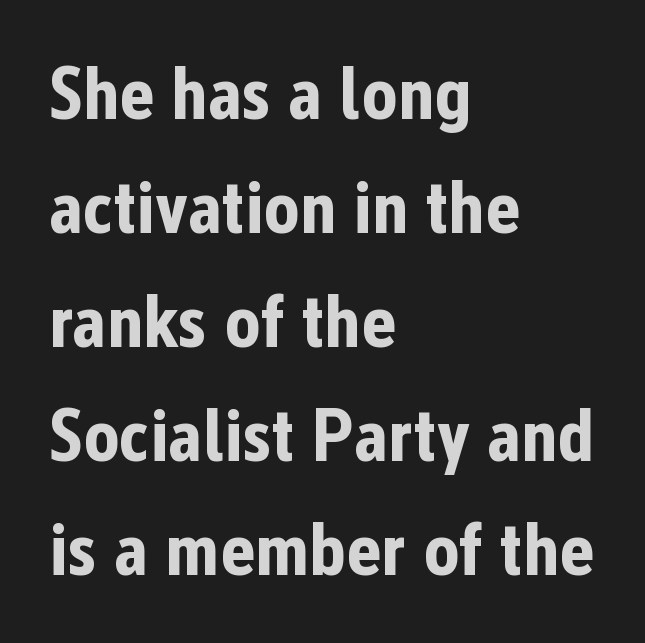
{"serif": "no", "italic": "no", "bold": "yes", "weight": "bold", "width": "condensed", "stroke_contrast": "low", "x_height": "medium", "monospaced": "no", "underline": "no", "align": "left", "line_spacing": "normal", "line_spacing_ratio": 1.52, "letter_spacing": "normal", "letter_spacing_em": 0.0, "glyph_px": 75}
